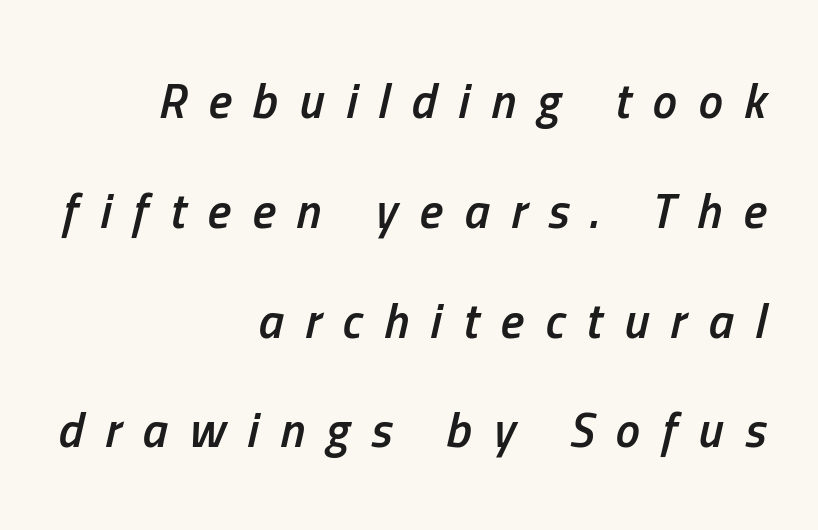
Q: Is the text bold? A: Semi-bold.
Q: Is the text italic (slanted)? A: Yes, it leans right by about 13 degrees.
Q: Is the text underlined? A: No.
Q: How is the paragraph aligned? A: Right-aligned.
Q: Is the spacing between letters normal or unusually wide? A: Unusually wide.
Q: Is the spacing between lines tight, normal or loose? A: Loose.
Q: Width (condensed, normal, or wide)? A: Condensed.
Q: Stroke contrast? A: Low.
Q: x-height? A: Medium.
Q: Monospaced? A: No.
